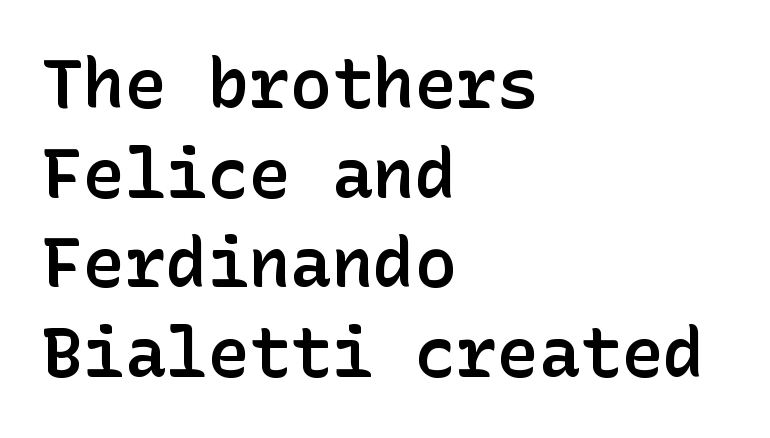
Alignment: flush left. Caption: standard tracking, unaltered. Check where the strokes stop: nothing finishes them off — pure sans. In terms of posture, this sample is upright.
